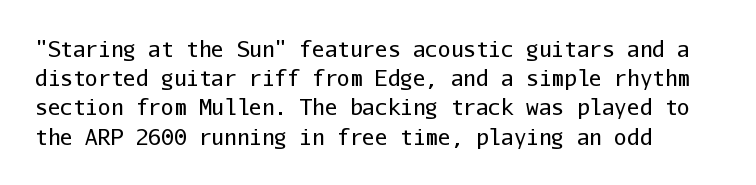
{"italic": "no", "bold": "no", "underline": "no", "align": "left", "line_spacing": "normal", "line_spacing_ratio": 1.39, "letter_spacing": "normal", "letter_spacing_em": 0.0, "glyph_px": 21}
